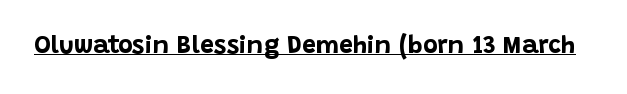
The image shows 25 px bold type, upright; set normal letter spacing, underlined.
